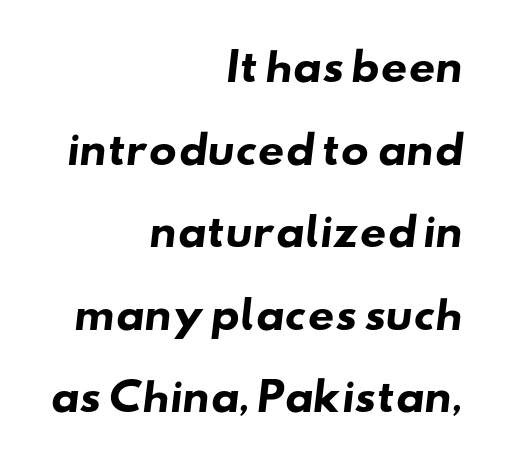
Airy leading. You can tell from the bare stems that sans-serif type was used. Typeset ragged left — the right edge is the straight one. Is the letter spacing exaggerated? No — it looks like the ordinary default.
